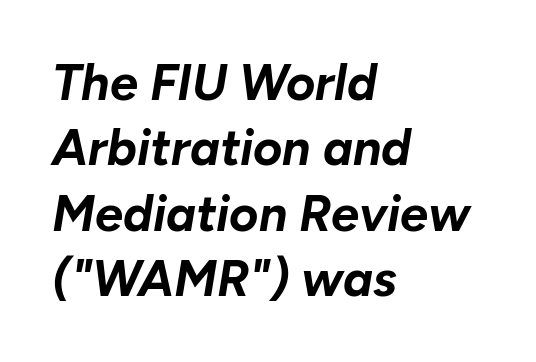
Q: Is the text bold? A: Yes.
Q: Is the text italic (slanted)? A: Yes, it leans right by about 10 degrees.
Q: Is the text underlined? A: No.
Q: How is the paragraph aligned? A: Left-aligned.
Q: Is the spacing between letters normal or unusually wide? A: Normal.
Q: Is the spacing between lines tight, normal or loose? A: Normal.
Q: Width (condensed, normal, or wide)? A: Normal.
Q: Stroke contrast? A: Low.
Q: x-height? A: Medium.
Q: Monospaced? A: No.
